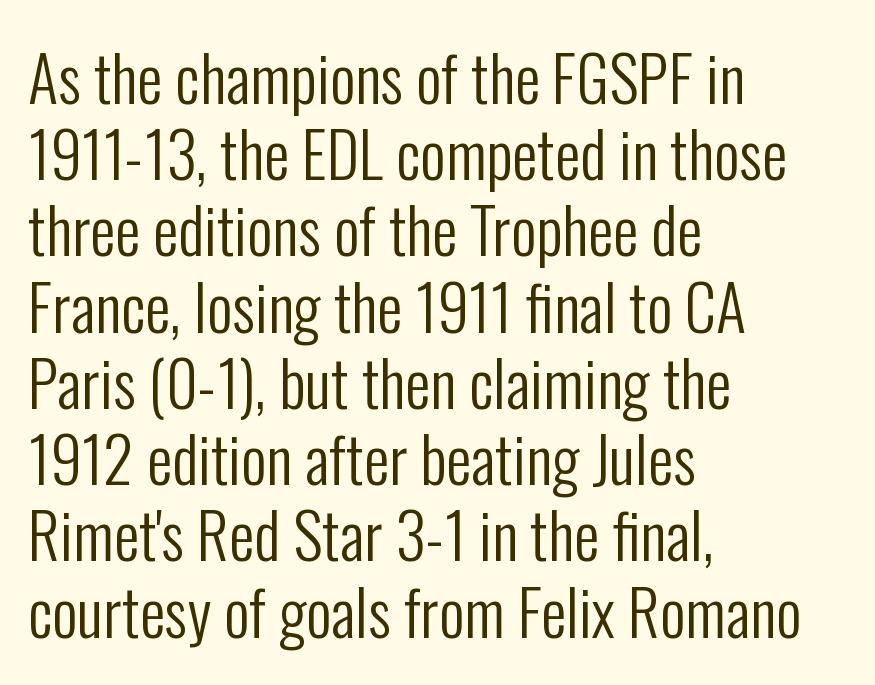
The image shows 63 px regular-weight, condensed sans-serif type, upright; set left-aligned, line spacing 1.21x, normal letter spacing, not underlined; low stroke contrast and a medium x-height.
